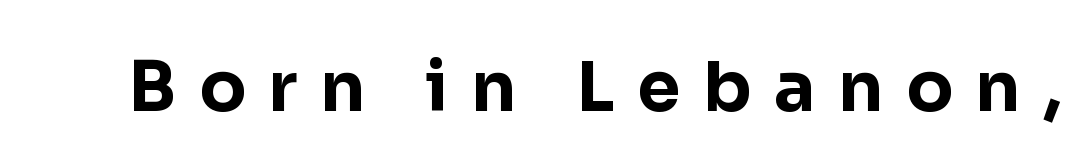
Caption: bold face, heavy strokes. Underlining? Definitely not there. Font category for this specimen: sans-serif. Think of a printed novel: that variable character pitch is what you see here.
